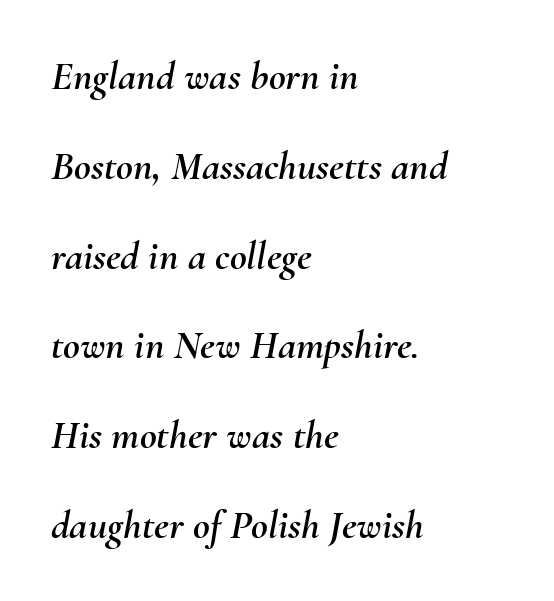
Q: Is the text italic (slanted)? A: Yes, it leans right by about 10 degrees.
Q: Is the text underlined? A: No.
Q: How is the paragraph aligned? A: Left-aligned.
Q: Is the spacing between letters normal or unusually wide? A: Normal.
Q: Is the spacing between lines tight, normal or loose? A: Loose.
Q: Width (condensed, normal, or wide)? A: Normal.
Q: Stroke contrast? A: Medium.
Q: x-height? A: Small.
Q: Monospaced? A: No.
